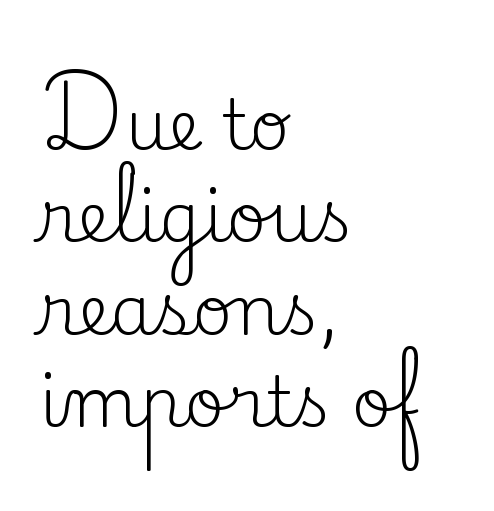
The image shows 69 px regular-weight type, upright; set left-aligned, normal line spacing (1.34x), normal letter spacing, not underlined; low stroke contrast and a small x-height.
